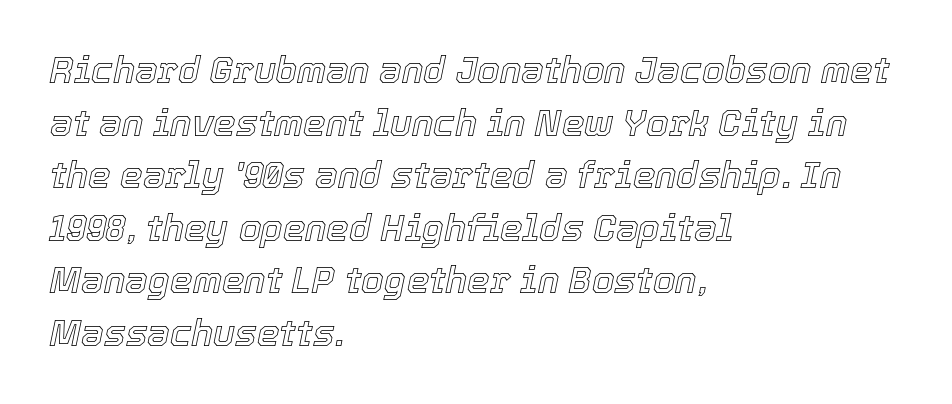
Think of a printed novel: that variable character pitch is what you see here. All the whitespace from short lines collects on the right. Successive baselines arrive at the customary interval. Compared with ordinary roman type, these characters are visibly tilted. Descender tails drop into unmarked territory.
